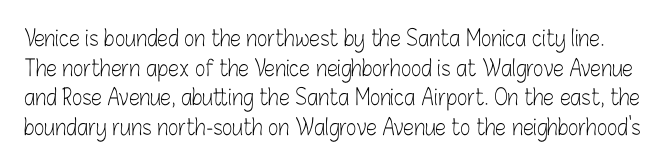
Q: Is the text bold? A: No.
Q: Is the text italic (slanted)? A: No, it is upright.
Q: Is the text underlined? A: No.
Q: Is the spacing between letters normal or unusually wide? A: Normal.
Q: Is the spacing between lines tight, normal or loose? A: Normal.
